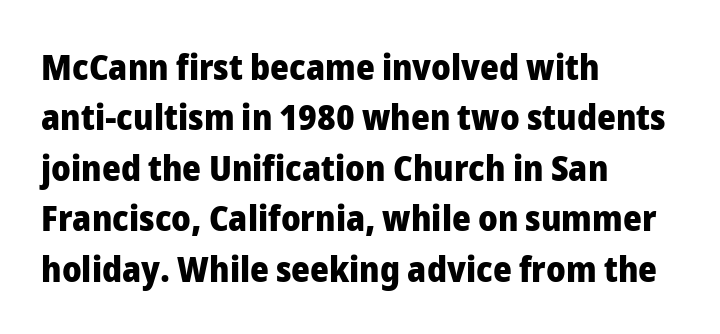
{"serif": "no", "italic": "no", "bold": "yes", "weight": "heavy", "width": "normal", "stroke_contrast": "low", "x_height": "medium", "monospaced": "no", "underline": "no", "align": "left", "line_spacing": "normal", "line_spacing_ratio": 1.4, "letter_spacing": "normal", "letter_spacing_em": 0.0, "glyph_px": 36}
